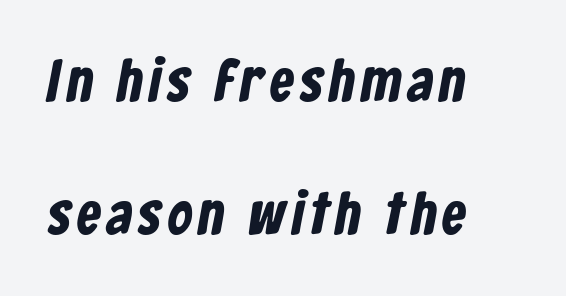
The image shows 60 px condensed sans-serif type; set left-aligned, loose line spacing (2.22x), not underlined; low stroke contrast and a medium x-height.
